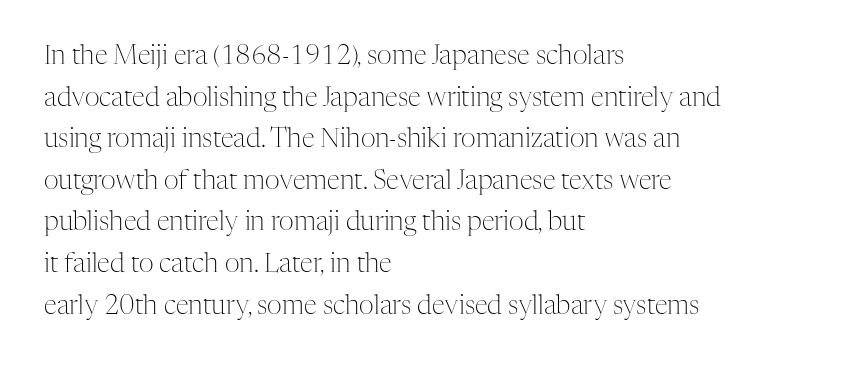
Q: Is the text bold? A: No.
Q: Is the text italic (slanted)? A: No, it is upright.
Q: Is the text underlined? A: No.
Q: How is the paragraph aligned? A: Left-aligned.
Q: Is the spacing between letters normal or unusually wide? A: Normal.
Q: Is the spacing between lines tight, normal or loose? A: Normal.
